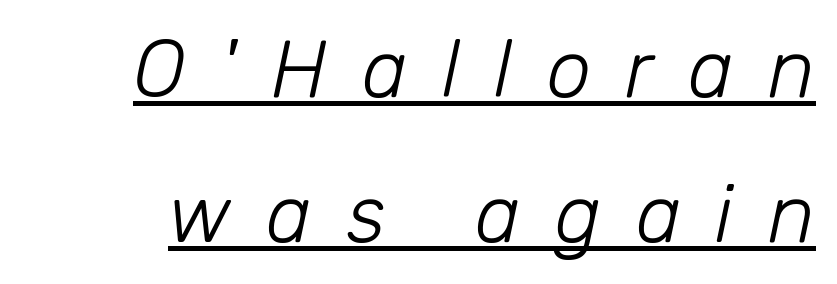
The image shows 80 px light type, italic (leaning right); set line spacing 1.81x, unusually wide letter spacing (+0.43 em), underlined; low stroke contrast and a medium x-height.
